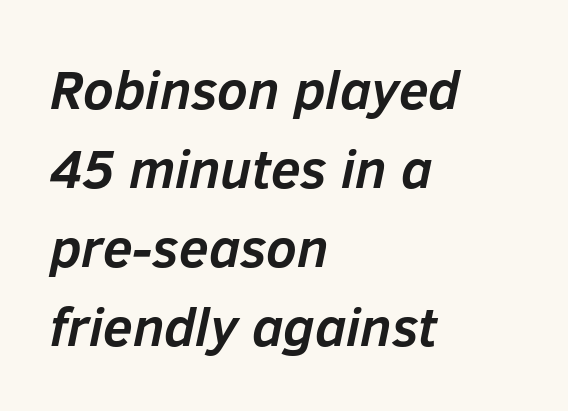
{"italic": "yes", "lean": "right", "slant_degrees": 12, "bold": "yes", "weight": "semibold", "width": "normal", "stroke_contrast": "low", "x_height": "medium", "monospaced": "no", "underline": "no", "align": "left", "line_spacing": "normal", "line_spacing_ratio": 1.46, "letter_spacing": "normal", "letter_spacing_em": 0.0, "glyph_px": 54}
